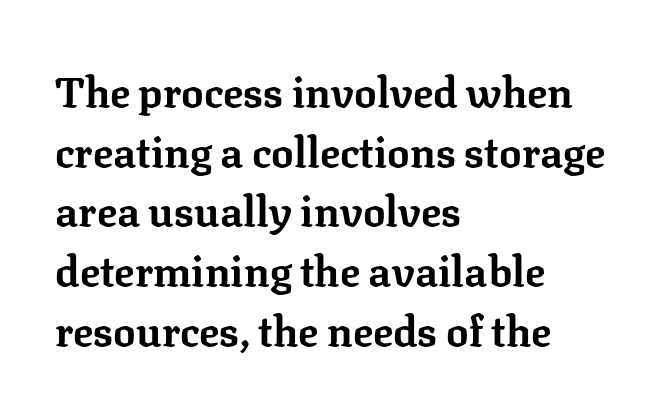
{"serif": "yes", "italic": "no", "bold": "yes", "weight": "bold", "width": "normal", "stroke_contrast": "low", "x_height": "medium", "monospaced": "no", "underline": "no", "align": "left", "line_spacing": "normal", "line_spacing_ratio": 1.42, "letter_spacing": "normal", "letter_spacing_em": 0.0, "glyph_px": 42}
